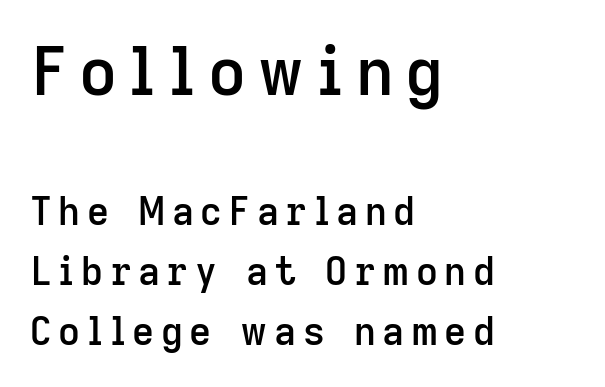
Q: Is the text bold? A: Semi-bold.
Q: Is the text italic (slanted)? A: No, it is upright.
Q: Is the typeface a serif or a sans-serif typeface? A: Sans-serif.
Q: Is the text underlined? A: No.
Q: How is the paragraph aligned? A: Left-aligned.
Q: Is the spacing between lines tight, normal or loose? A: Normal.
Q: Which block of text is set in a larger size, the first (top) or the second (bottom)? A: The first (top) one.
Q: Width (condensed, normal, or wide)? A: Normal.
Q: Stroke contrast? A: Low.
Q: x-height? A: Medium.
Q: Monospaced? A: No.
